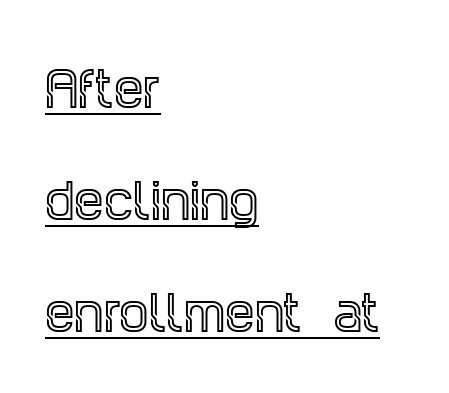
Font category for this specimen: serif. Does extra space separate the letters? No, they use regular spacing. A continuous stroke trails under the words, as in a hyperlink. The letters stand straight up with perfectly vertical stems.
